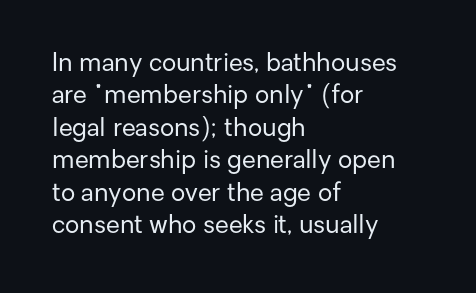
The words here are not underlined. Whoever set this chose a conventional vertical rhythm. Honestly, the letter spacing is just normal — you wouldn't notice it. Tall strokes in this sample are plumb rather than angled. Compared with a centered layout, this one pins lines to the left instead. The weight tops out at a normal text grade.
